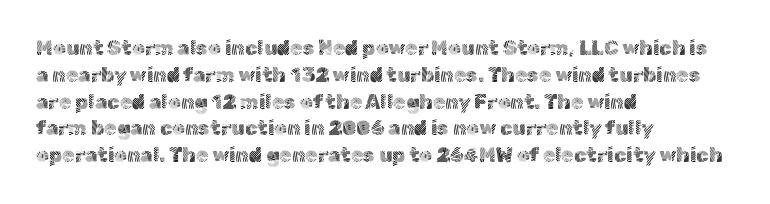
{"italic": "no", "bold": "no", "underline": "no", "align": "left", "line_spacing": "normal", "line_spacing_ratio": 1.34, "letter_spacing": "normal", "letter_spacing_em": 0.0, "glyph_px": 20}
